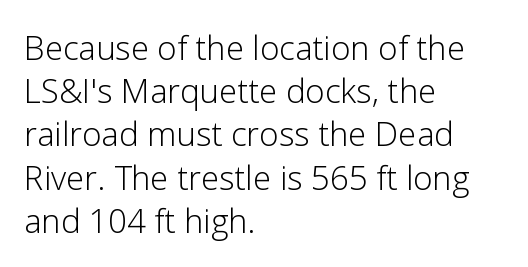
The passage shown is not bold in any degree. Spacing verdict: proportional, widths tailored to each character. Quick note: underline off. Short and long lines alike share a common starting point at left. The passage shown has conventional tracking throughout.
